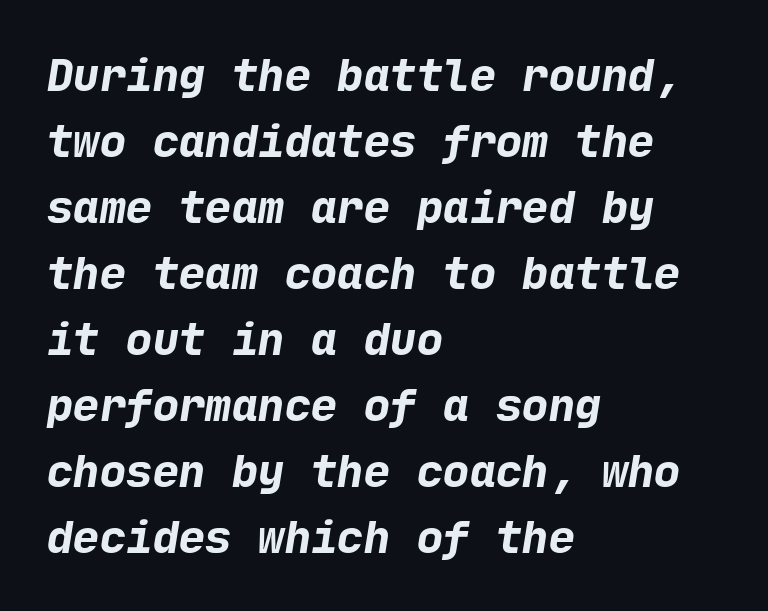
This sample uses plain, unmodified letter spacing. Glance below the letters and you will spot only blank space. These words are printed bold, with thick strokes throughout. The designer went with a sans here, leaving each stem footless. These lines are set flush left with a ragged right edge. Horizontal bands of white between lines are of average thickness.
